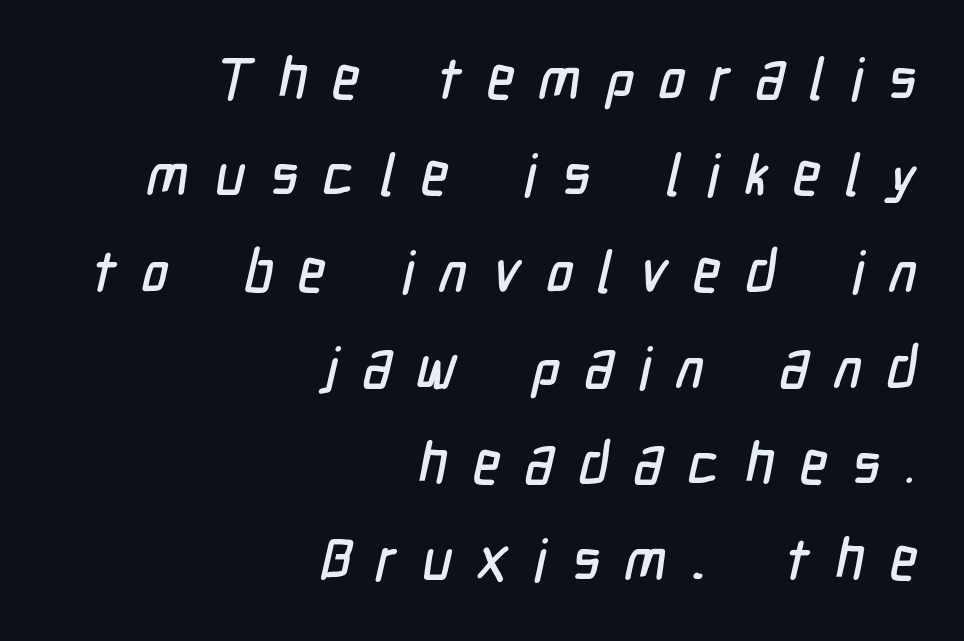
The image shows 58 px condensed sans-serif type; set right-aligned, normal line spacing (1.66x), unusually wide letter spacing (+0.43 em), not underlined; low stroke contrast and a medium x-height.
